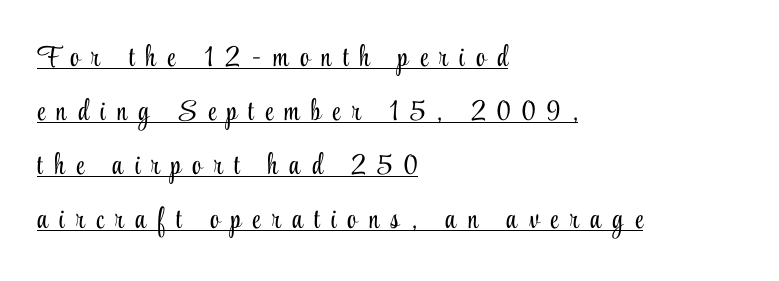
Q: Is the text bold? A: No.
Q: Is the text italic (slanted)? A: Yes.
Q: Is the typeface a serif or a sans-serif typeface? A: Serif.
Q: Is the text underlined? A: Yes.
Q: How is the paragraph aligned? A: Left-aligned.
Q: Is the spacing between letters normal or unusually wide? A: Unusually wide.
Q: Width (condensed, normal, or wide)? A: Condensed.
Q: Stroke contrast? A: Low.
Q: x-height? A: Small.
Q: Monospaced? A: No.
